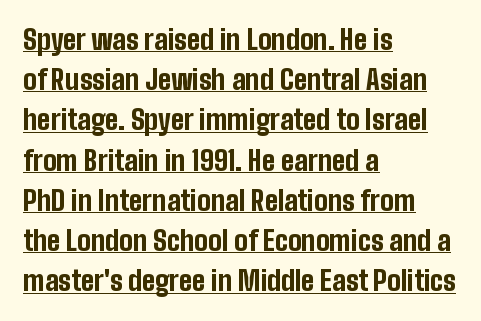
Q: Is the text bold? A: Yes.
Q: Is the text italic (slanted)? A: No, it is upright.
Q: Is the text underlined? A: Yes.
Q: How is the paragraph aligned? A: Left-aligned.
Q: Is the spacing between letters normal or unusually wide? A: Normal.
Q: Is the spacing between lines tight, normal or loose? A: Normal.
